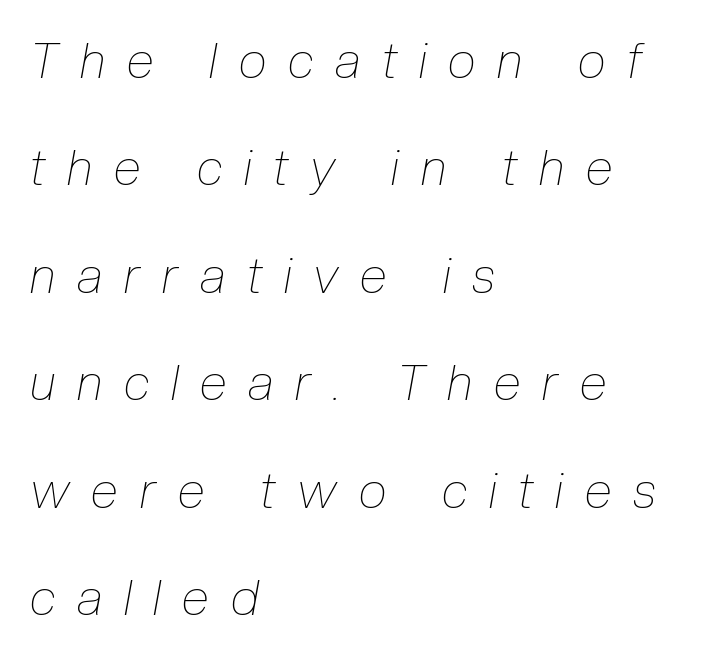
The image shows 50 px thin, condensed type, italic (leaning right); set left-aligned, loose line spacing (2.15x), unusually wide letter spacing (+0.44 em), not underlined; low stroke contrast and a medium x-height.
